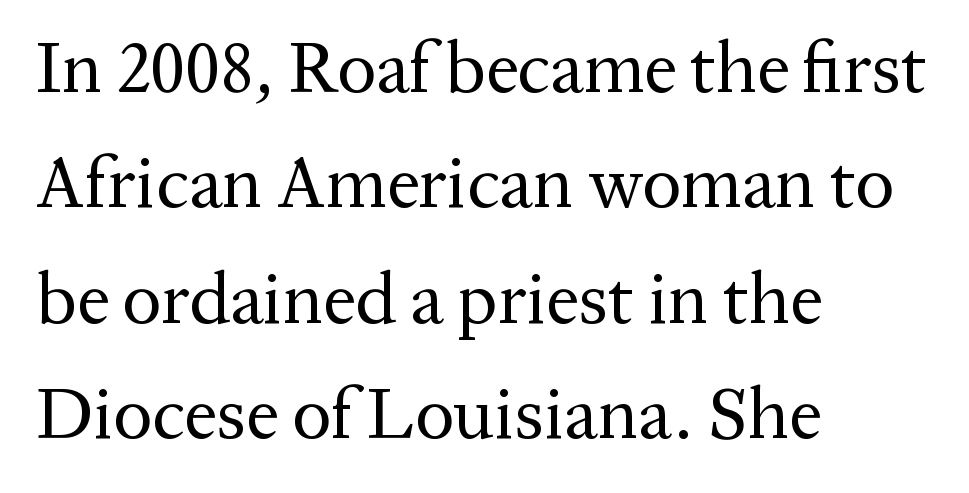
Between one letter and the next there's only the usual sliver of space. How would I describe the line gaps? Plain and ordinary. Where is the straight margin? On the left. The rendering uses natural spacing where letterforms have individual widths. The letters look calm and open, with moderate or lighter stems. Words float on clear page, feet unadorned.
